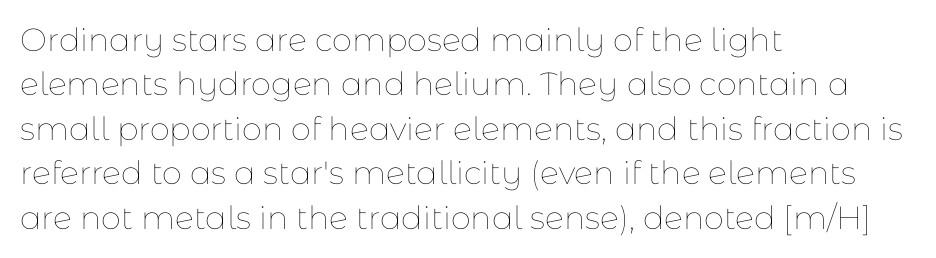
Q: Is the text bold? A: No.
Q: Is the text italic (slanted)? A: No, it is upright.
Q: Is the text underlined? A: No.
Q: How is the paragraph aligned? A: Left-aligned.
Q: Is the spacing between letters normal or unusually wide? A: Normal.
Q: Is the spacing between lines tight, normal or loose? A: Normal.
Q: Width (condensed, normal, or wide)? A: Normal.
Q: Stroke contrast? A: Low.
Q: x-height? A: Medium.
Q: Monospaced? A: No.
